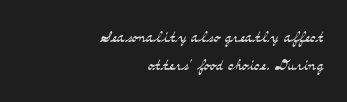
The image shows 21 px text type; set right-aligned, normal line spacing (1.34x), normal letter spacing, not underlined.
